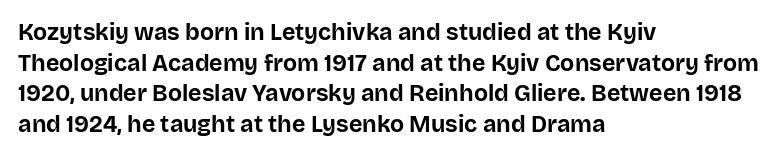
Q: Is the text bold? A: Yes.
Q: Is the text italic (slanted)? A: No, it is upright.
Q: Is the text underlined? A: No.
Q: How is the paragraph aligned? A: Left-aligned.
Q: Is the spacing between letters normal or unusually wide? A: Normal.
Q: Is the spacing between lines tight, normal or loose? A: Normal.
